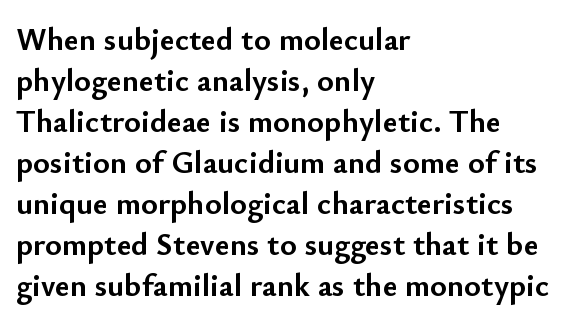
The image shows 32 px semibold sans-serif type, upright; set left-aligned, normal line spacing (1.28x), normal letter spacing, not underlined; low stroke contrast and a small x-height.
